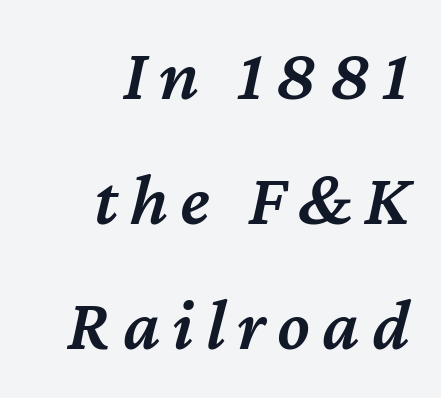
The image shows 74 px semibold type, italic (leaning right); set right-aligned, normal line spacing (1.69x), not underlined; medium stroke contrast and a medium x-height.
